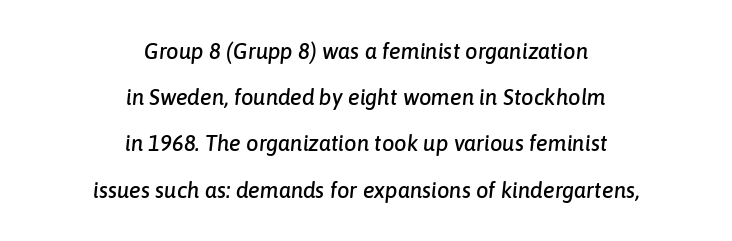
The image shows 22 px text type, italic (leaning right); set centered, loose line spacing (2.1x), normal letter spacing, not underlined.
